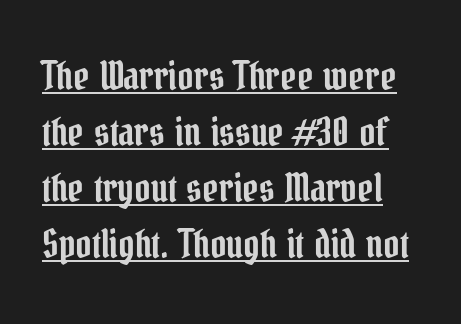
Default kerning and tracking; the words read as compact shapes. Is there much room between lines? A standard amount, neither cramped nor airy. Looks like regular typesetting: each glyph gets only the width it needs. Small tapered or slab feet sit at the stroke ends, so this counts as serif.
